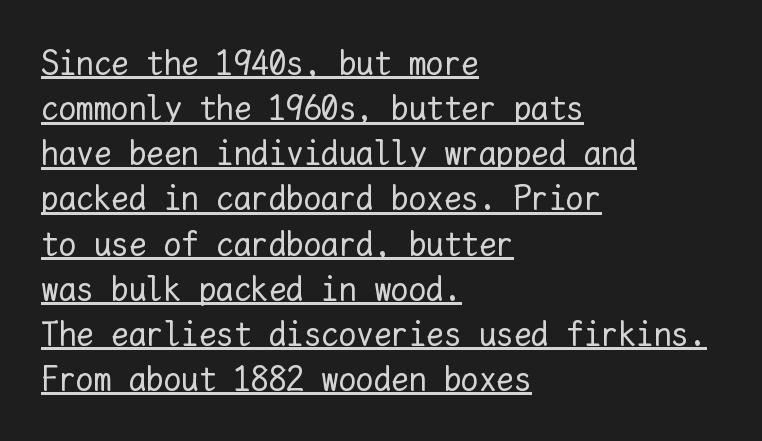
Q: Is the text bold? A: No.
Q: Is the text italic (slanted)? A: No, it is upright.
Q: Is the text underlined? A: Yes.
Q: How is the paragraph aligned? A: Left-aligned.
Q: Is the spacing between letters normal or unusually wide? A: Normal.
Q: Is the spacing between lines tight, normal or loose? A: Normal.
Q: Width (condensed, normal, or wide)? A: Normal.
Q: Stroke contrast? A: Low.
Q: x-height? A: Medium.
Q: Monospaced? A: Yes.
